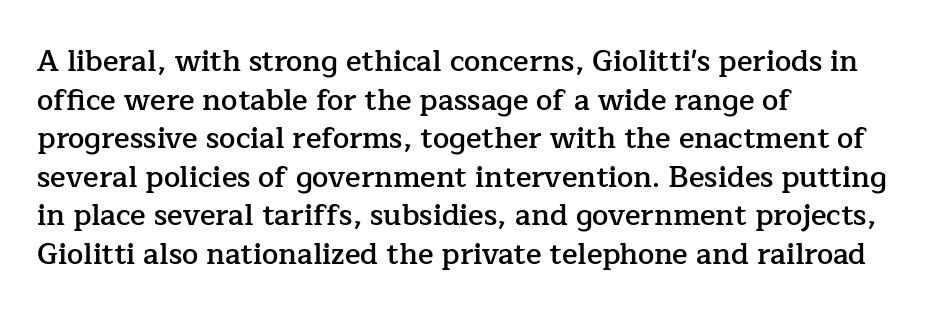
The image shows 29 px semibold serif type, upright; set left-aligned, normal line spacing (1.33x), normal letter spacing, not underlined; low stroke contrast and a medium x-height.
